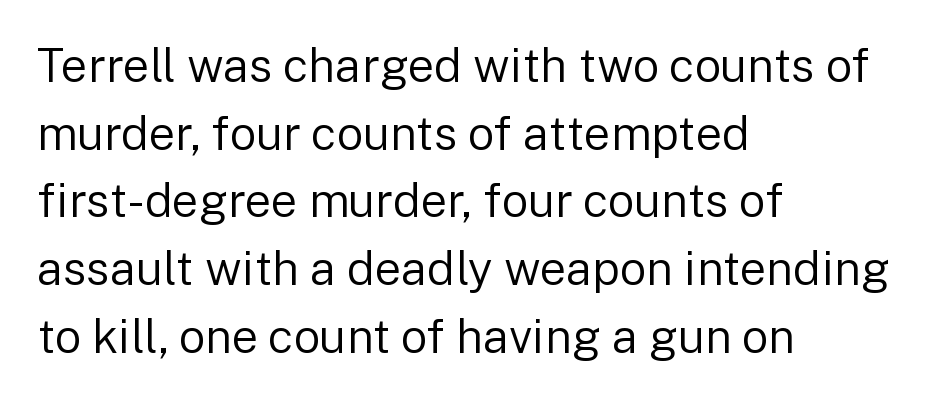
{"serif": "no", "italic": "no", "bold": "no", "weight": "regular", "width": "normal", "stroke_contrast": "low", "x_height": "medium", "monospaced": "no", "underline": "no", "align": "left", "line_spacing": "normal", "line_spacing_ratio": 1.44, "letter_spacing": "normal", "letter_spacing_em": 0.0, "glyph_px": 47}
